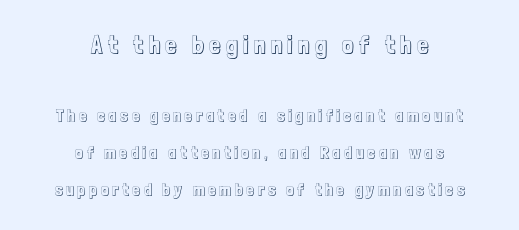
{"italic": "no", "underline": "no", "align": "center", "line_spacing": "loose", "line_spacing_ratio": 2.19, "letter_spacing": "wide", "letter_spacing_em": 0.22, "larger_block": "first", "size_ratio": 1.47, "glyph_px": 25}
